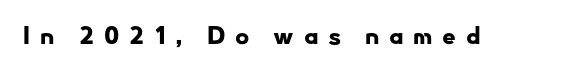
The image shows 24 px bold type, upright; set unusually wide letter spacing (+0.4 em), not underlined.
